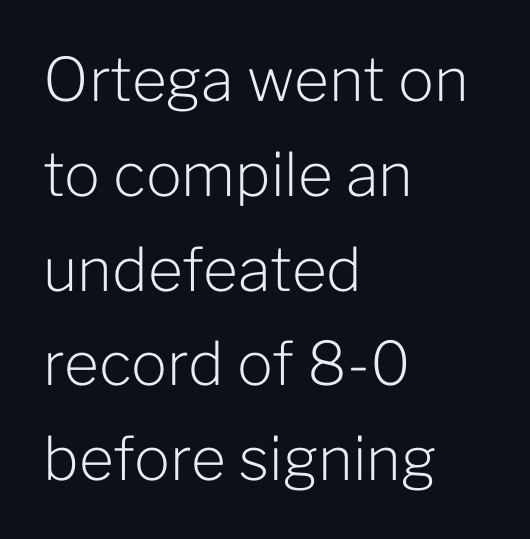
{"serif": "no", "italic": "no", "bold": "no", "weight": "light", "width": "normal", "stroke_contrast": "low", "x_height": "medium", "monospaced": "no", "underline": "no", "align": "left", "line_spacing": "normal", "line_spacing_ratio": 1.58, "letter_spacing": "normal", "letter_spacing_em": 0.0, "glyph_px": 60}
